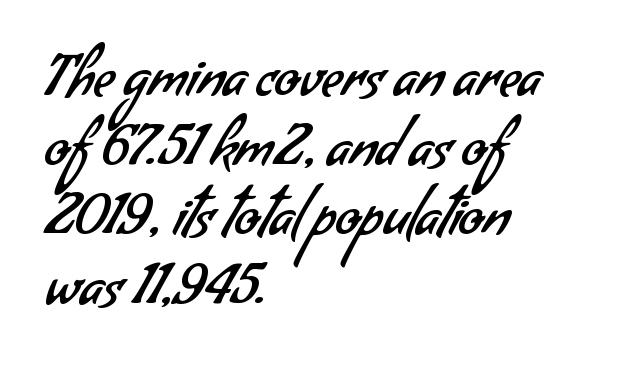
{"serif": "no", "bold": "no", "weight": "regular", "width": "normal", "stroke_contrast": "low", "x_height": "small", "monospaced": "no", "underline": "no", "align": "left", "line_spacing_ratio": 1.22, "letter_spacing": "normal", "letter_spacing_em": 0.0, "glyph_px": 57}
